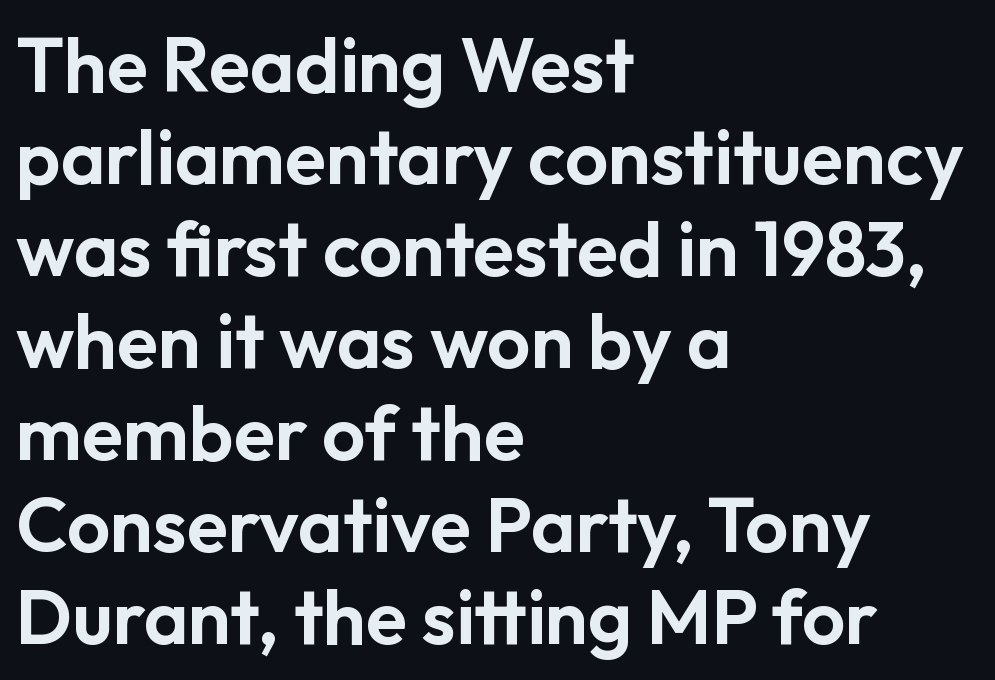
The image shows 76 px sans-serif type, upright; set left-aligned, line spacing 1.21x, normal letter spacing, not underlined; low stroke contrast and a medium x-height.
